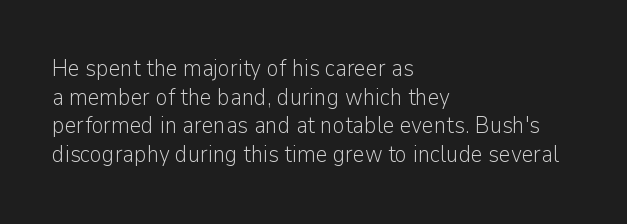
The image shows 23 px text type, upright; set left-aligned, normal line spacing (1.25x), normal letter spacing, not underlined.
